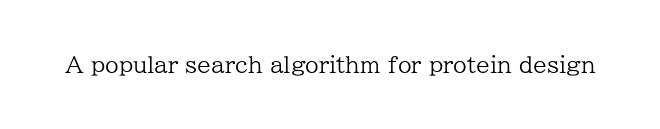
The space directly below the letters is spotless. Quick note: not italic, upright. The line texture is even and compact thanks to regular tracking. These glyphs show unthickened strokes, regular width or finer.
